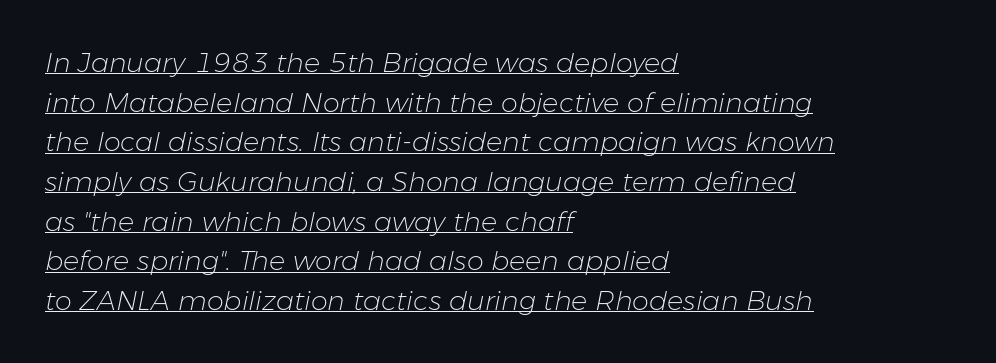
Q: Is the text bold? A: No.
Q: Is the text italic (slanted)? A: Yes, it leans right by about 11 degrees.
Q: Is the text underlined? A: Yes.
Q: How is the paragraph aligned? A: Left-aligned.
Q: Is the spacing between letters normal or unusually wide? A: Normal.
Q: Is the spacing between lines tight, normal or loose? A: Normal.
